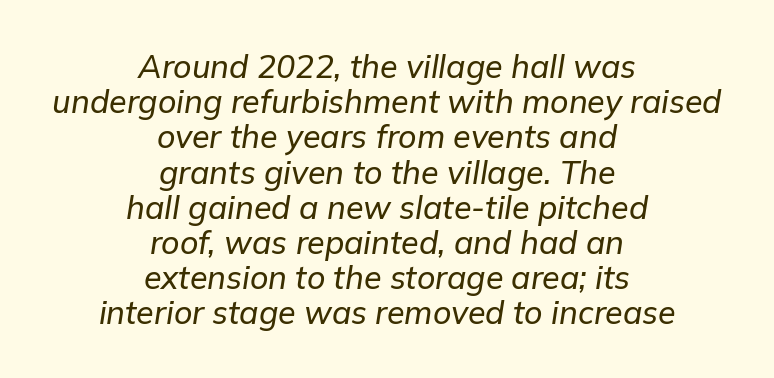
{"italic": "yes", "lean": "right", "slant_degrees": 9, "width": "normal", "stroke_contrast": "low", "x_height": "medium", "monospaced": "no", "underline": "no", "align": "center", "line_spacing": "tight", "line_spacing_ratio": 1.1, "letter_spacing": "normal", "letter_spacing_em": 0.0, "glyph_px": 32}
